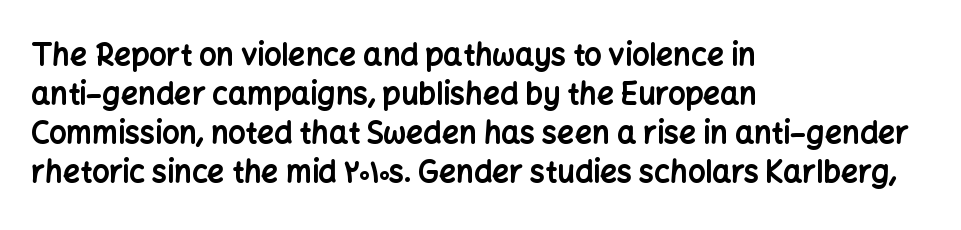
Heavy, bold letterforms. If you drew a ruler down the left edge, every line would touch it. Short note: letters normally spaced. Unlike italic type, these characters show no tilt at all. The letters advance in unequal steps, a hallmark of proportional type. The lines sit at an ordinary, default distance from one another.
